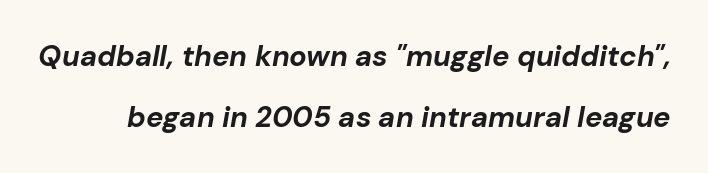
{"italic": "yes", "lean": "right", "slant_degrees": 10, "bold": "yes", "weight": "bold", "width": "normal", "stroke_contrast": "low", "x_height": "medium", "monospaced": "no", "underline": "no", "line_spacing": "loose", "line_spacing_ratio": 2.09, "letter_spacing": "normal", "letter_spacing_em": 0.0, "glyph_px": 29}
